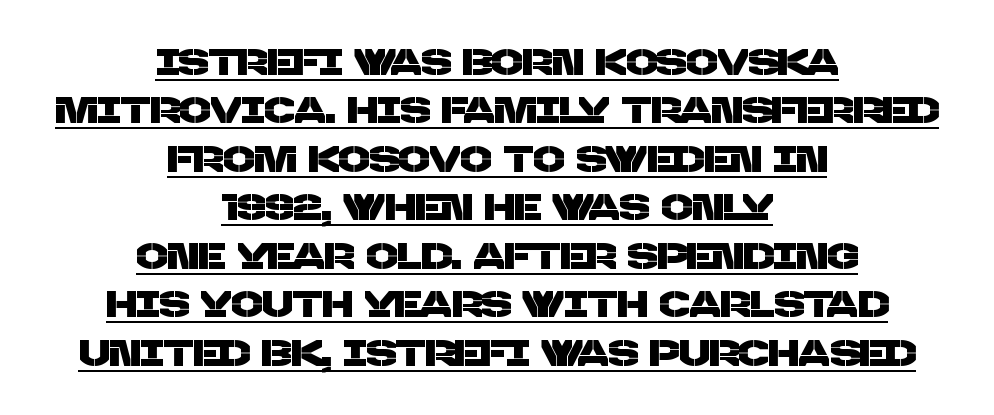
The image shows 37 px sans-serif type; set centered, normal line spacing (1.31x), normal letter spacing, underlined; low stroke contrast and a large x-height.
